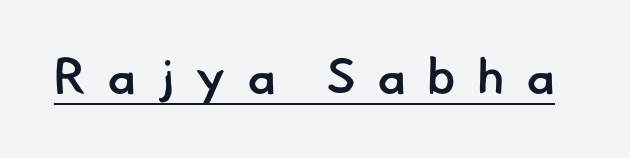
Q: Is the text bold? A: Semi-bold.
Q: Is the typeface a serif or a sans-serif typeface? A: Sans-serif.
Q: Is the text underlined? A: Yes.
Q: Is the spacing between letters normal or unusually wide? A: Unusually wide.
Q: Width (condensed, normal, or wide)? A: Normal.
Q: Stroke contrast? A: Low.
Q: x-height? A: Small.
Q: Monospaced? A: No.
